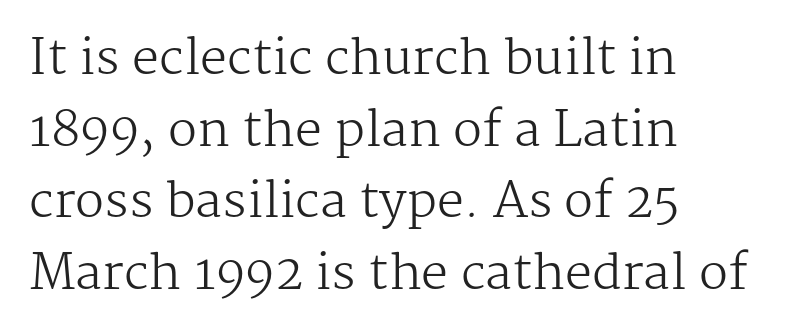
No word sits above an underline. The type is set solid horizontally, with unmodified tracking. The passage shown is typed in a proportional face where columns would drift. In CSS terms this would be text-align: left.
